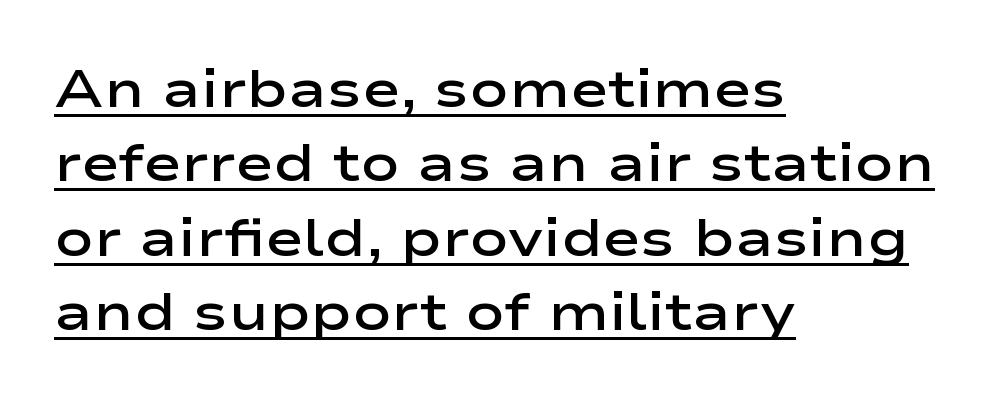
Varying glyph widths throughout — classic text-font behaviour. Each line of the rendering has a horizontal stroke beneath the glyphs. Stems and bowls a touch heavier than normal — semibold. The characters display no serif detailing; their extremities are plain. The type is set solid horizontally, with unmodified tracking.
